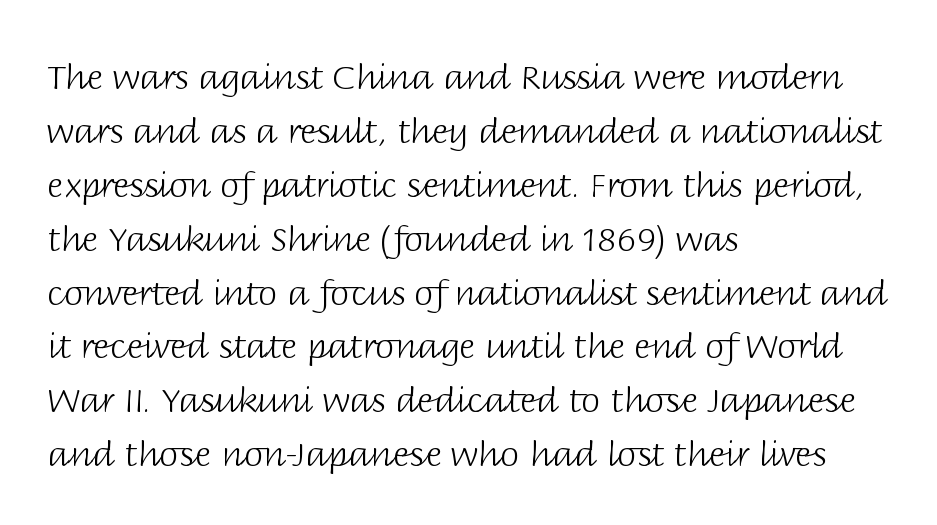
The image shows 35 px light sans-serif type, upright; set left-aligned, normal line spacing (1.54x), normal letter spacing, not underlined; low stroke contrast and a large x-height.
